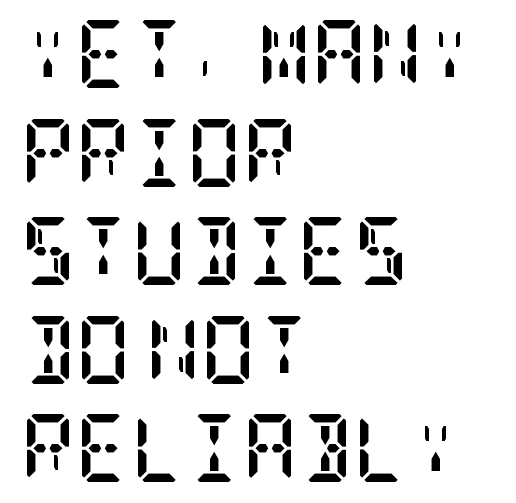
The image shows 68 px semibold, condensed serif type, upright; set left-aligned, normal line spacing (1.45x), normal letter spacing, not underlined; low stroke contrast and a large x-height.
